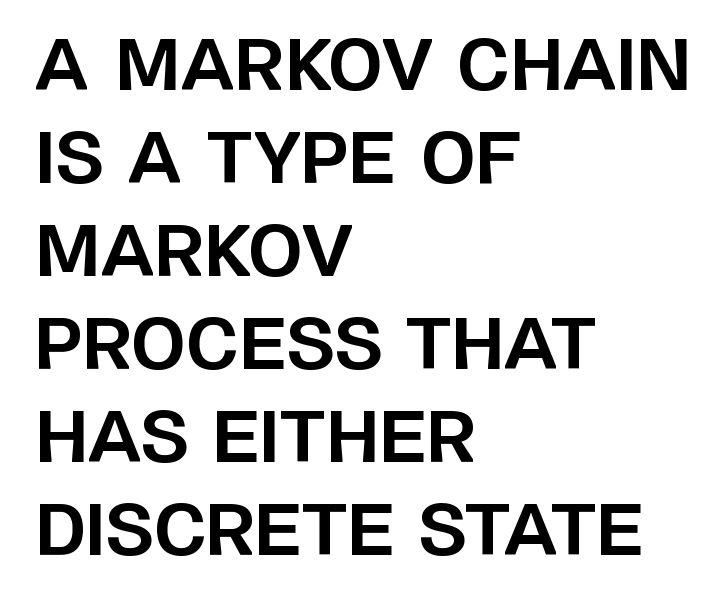
Its strokes are broad and dark, the hallmark of bold type. Notice how descenders clear the ascenders below comfortably — that's standard leading. Look at the tracking — it's just the regular setting, nothing added. Posture: upright roman. Layout note: lines flush left.
